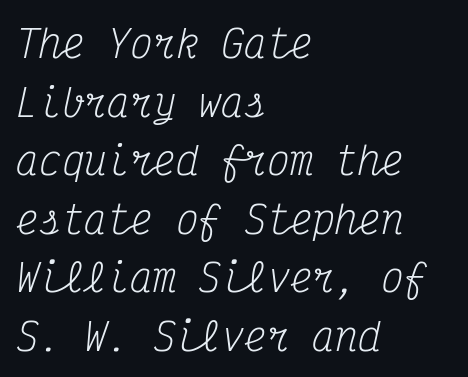
The image shows 38 px regular-weight, condensed serif type, italic (leaning right), monospaced; set left-aligned, normal line spacing (1.54x), normal letter spacing, not underlined; medium stroke contrast and a medium x-height.
